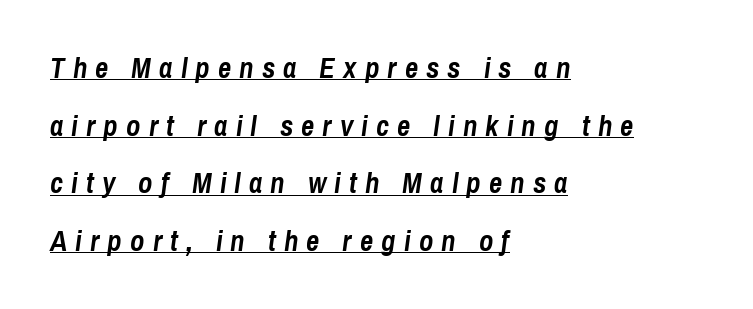
Q: Is the text bold? A: Yes.
Q: Is the text italic (slanted)? A: Yes, it leans right by about 8 degrees.
Q: Is the text underlined? A: Yes.
Q: How is the paragraph aligned? A: Left-aligned.
Q: Is the spacing between letters normal or unusually wide? A: Unusually wide.
Q: Is the spacing between lines tight, normal or loose? A: Loose.
Q: Width (condensed, normal, or wide)? A: Condensed.
Q: Stroke contrast? A: Low.
Q: x-height? A: Medium.
Q: Monospaced? A: No.
